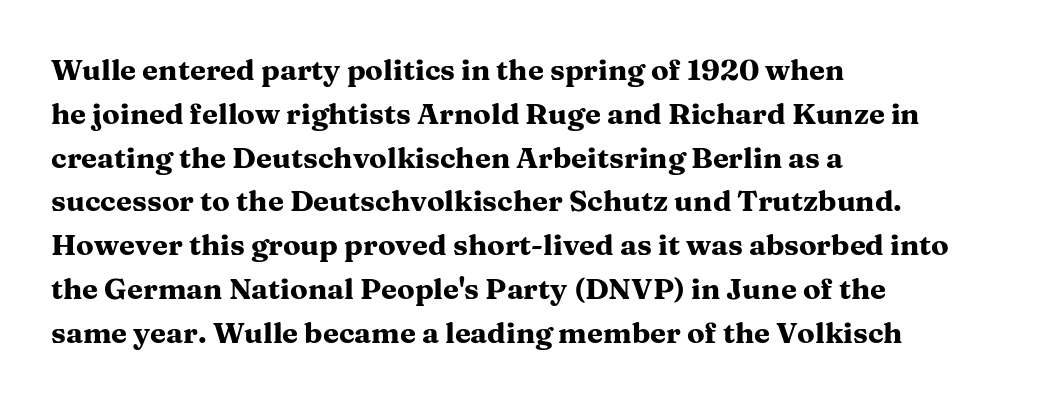
Q: Is the text bold? A: Yes.
Q: Is the text italic (slanted)? A: No, it is upright.
Q: Is the typeface a serif or a sans-serif typeface? A: Serif.
Q: Is the text underlined? A: No.
Q: How is the paragraph aligned? A: Left-aligned.
Q: Is the spacing between letters normal or unusually wide? A: Normal.
Q: Is the spacing between lines tight, normal or loose? A: Normal.
Q: Width (condensed, normal, or wide)? A: Wide.
Q: Stroke contrast? A: Medium.
Q: x-height? A: Medium.
Q: Monospaced? A: No.
